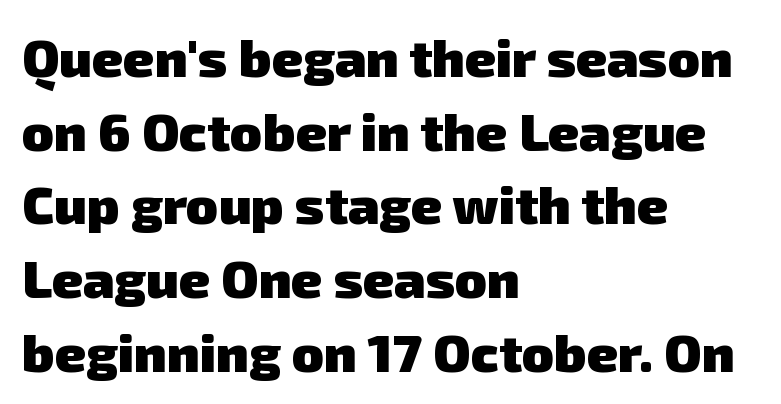
Q: Is the text bold? A: Yes.
Q: Is the typeface a serif or a sans-serif typeface? A: Sans-serif.
Q: Is the text underlined? A: No.
Q: How is the paragraph aligned? A: Left-aligned.
Q: Is the spacing between letters normal or unusually wide? A: Normal.
Q: Is the spacing between lines tight, normal or loose? A: Normal.
Q: Width (condensed, normal, or wide)? A: Normal.
Q: Stroke contrast? A: Low.
Q: x-height? A: Medium.
Q: Monospaced? A: No.
